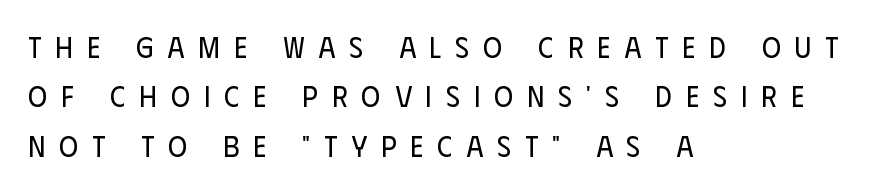
Q: Is the text bold? A: No.
Q: Is the text italic (slanted)? A: No, it is upright.
Q: Is the typeface a serif or a sans-serif typeface? A: Sans-serif.
Q: Is the text underlined? A: No.
Q: How is the paragraph aligned? A: Left-aligned.
Q: Is the spacing between letters normal or unusually wide? A: Unusually wide.
Q: Is the spacing between lines tight, normal or loose? A: Normal.
Q: Width (condensed, normal, or wide)? A: Condensed.
Q: Stroke contrast? A: Low.
Q: x-height? A: Large.
Q: Monospaced? A: No.
